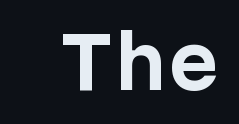
The image shows 71 px bold sans-serif type, upright; set normal letter spacing, not underlined; low stroke contrast and a medium x-height.
